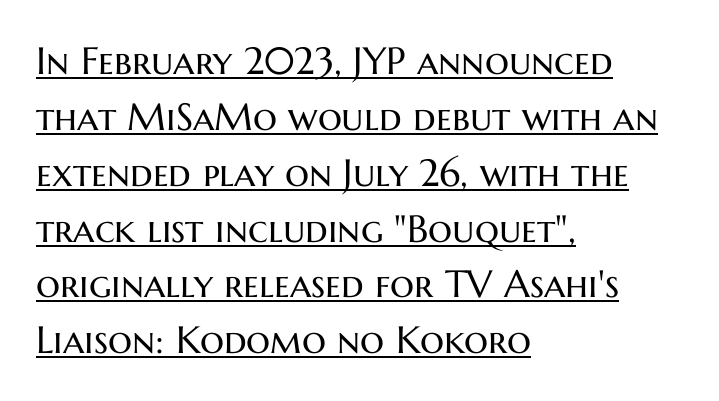
Has an underline been added? It has. Posture: vertical. Is this a fixed-width face? No — the glyphs have proportional, varying widths. Look at the bottom of the vertical strokes: they stop flat, with no serifs. Layout note: lines flush left.
